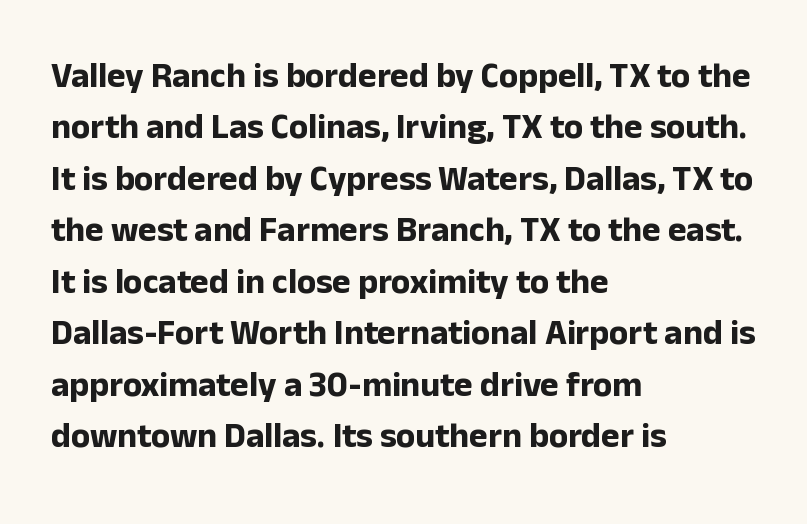
The line texture is even and compact thanks to regular tracking. A typesetter would mark this as roman, not italic. Looks like regular typesetting: each glyph gets only the width it needs. The designer left line spacing at the default. Set as a true bold cut, around the 700 mark. Plain, unruled lines of type.
